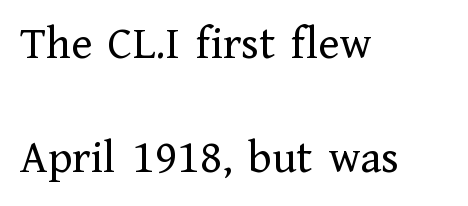
The image shows 48 px regular-weight serif type, upright; set left-aligned, loose line spacing (2.38x), normal letter spacing, not underlined; low stroke contrast and a medium x-height.
